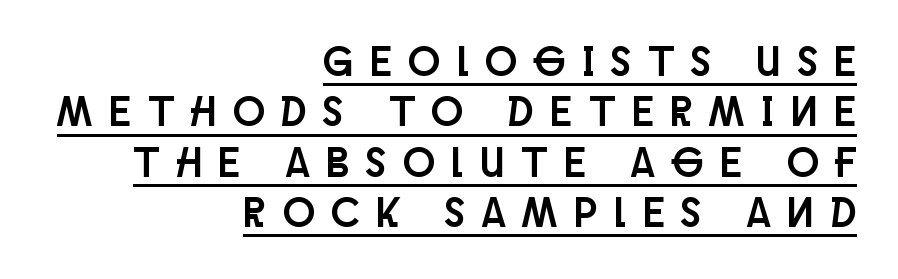
The image shows 42 px condensed sans-serif type, upright; set right-aligned, line spacing 1.2x, unusually wide letter spacing (+0.41 em), underlined; low stroke contrast and a large x-height.
